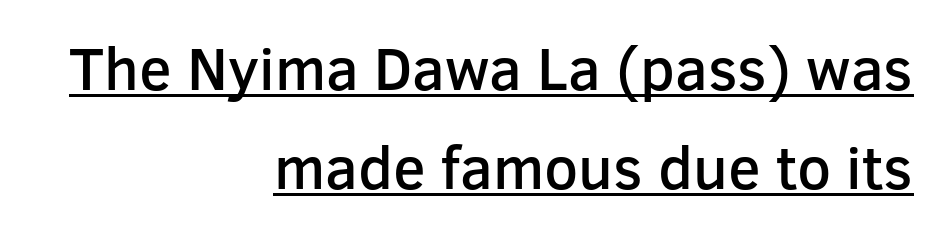
The passage shown has conventional tracking throughout. What weight is shown? A semibold, between regular and bold. Quick note: underline on. Think of a printed novel: that variable character pitch is what you see here.
